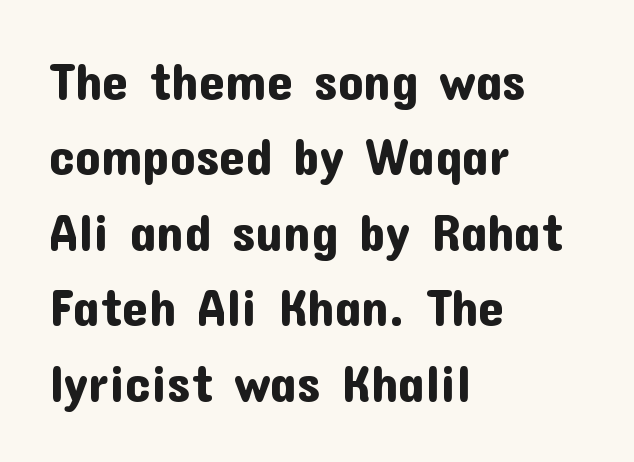
The image shows 52 px sans-serif type, upright; set left-aligned, normal line spacing (1.45x), normal letter spacing, not underlined; low stroke contrast and a medium x-height.
